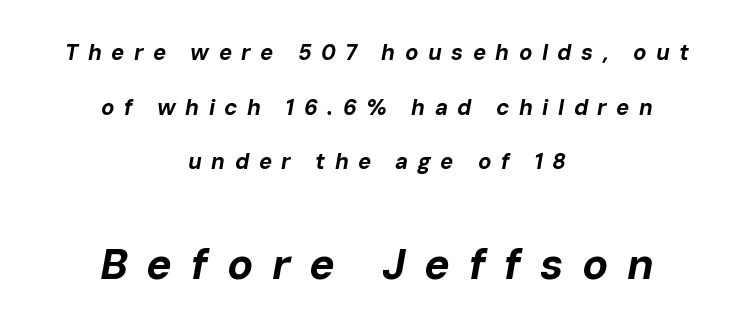
The image shows 43 px bold type, italic (leaning right); set centered, loose line spacing (2.48x), unusually wide letter spacing (+0.43 em), not underlined; the second (bottom) block is 1.95x larger; low stroke contrast and a medium x-height.
